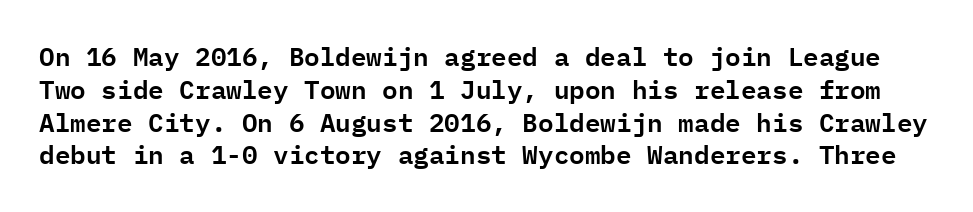
Q: Is the text italic (slanted)? A: No, it is upright.
Q: Is the text underlined? A: No.
Q: Is the spacing between letters normal or unusually wide? A: Normal.
Q: Is the spacing between lines tight, normal or loose? A: Normal.
